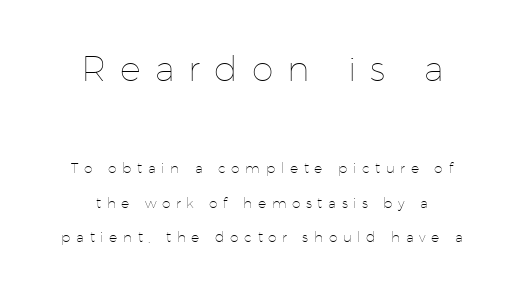
Weight: not bold — regular or lighter. The block of text is sparse from top to bottom, with ample space between rows. This sample has the flowing, uneven cadence of proportional lettering. What stands out about the letter spacing? Its width — letters are far apart.
